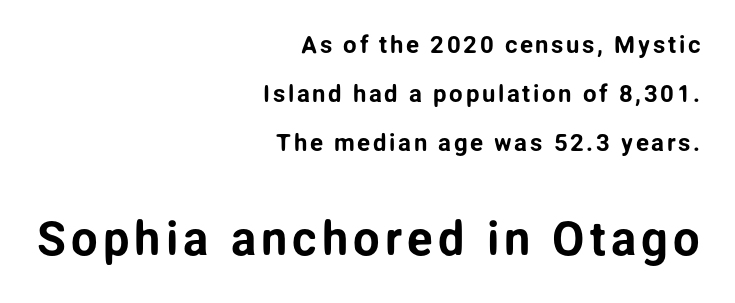
The image shows 47 px sans-serif type, upright; set right-aligned, loose line spacing (2.04x), not underlined; the second (bottom) block is 1.96x larger; low stroke contrast and a medium x-height.
